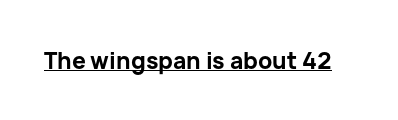
The image shows 23 px bold type, upright; set normal letter spacing, underlined.
